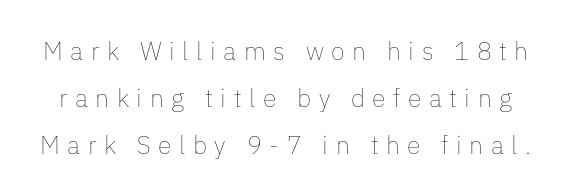
The image shows 25 px text type, upright; set line spacing 1.88x, unusually wide letter spacing (+0.3 em), not underlined.
